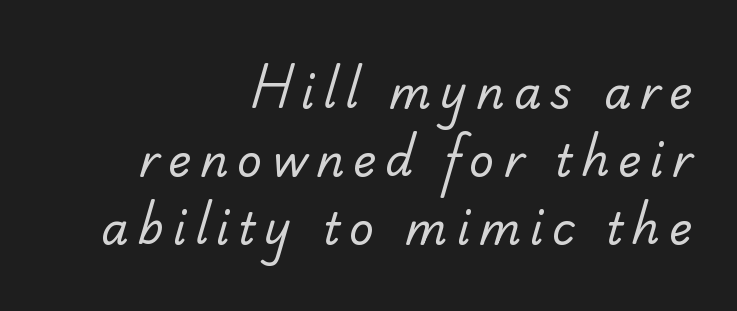
{"serif": "yes", "bold": "no", "weight": "regular", "width": "normal", "stroke_contrast": "low", "x_height": "small", "monospaced": "no", "underline": "no", "align": "right", "line_spacing": "normal", "line_spacing_ratio": 1.54, "letter_spacing": "wide", "letter_spacing_em": 0.2, "glyph_px": 44}
